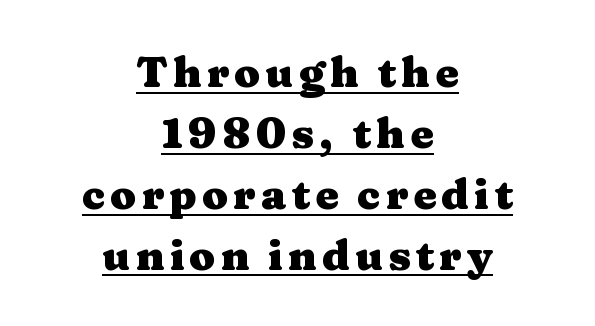
The rendering uses a moderate line-height, typical for paragraphs. Old-style or modern, the face here clearly has serifs. The specimen reads as upright at a glance. A full-strength bold gives these letters their thick strokes. Proportional: the letters do not fall into vertical columns. The typesetter has applied underlining to the passage shown.
